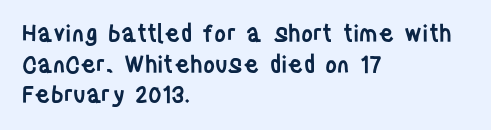
{"italic": "no", "bold": "semi", "underline": "no", "align": "left", "line_spacing": "normal", "line_spacing_ratio": 1.33, "letter_spacing": "normal", "letter_spacing_em": 0.0, "glyph_px": 23}
